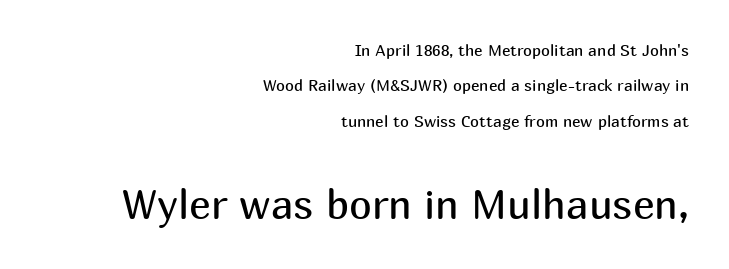
{"serif": "no", "italic": "no", "bold": "no", "weight": "regular", "width": "normal", "stroke_contrast": "medium", "x_height": "medium", "monospaced": "no", "underline": "no", "align": "right", "line_spacing": "loose", "line_spacing_ratio": 2.21, "letter_spacing": "normal", "letter_spacing_em": 0.0, "larger_block": "second", "size_ratio": 2.56, "glyph_px": 41}
